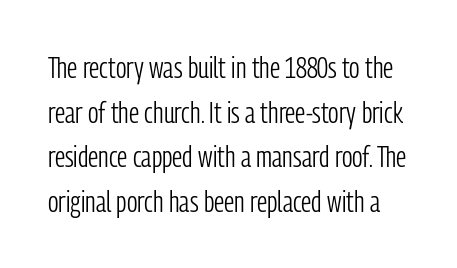
Do the characters align in a grid? No, the font is proportional. The letters stand straight up with perfectly vertical stems. Notice how descenders clear the ascenders below comfortably — that's standard leading. Quick note: underline off. Caption: face not bold, strokes unweighted. Tracking here is standard; glyphs follow each other at the usual distance.
